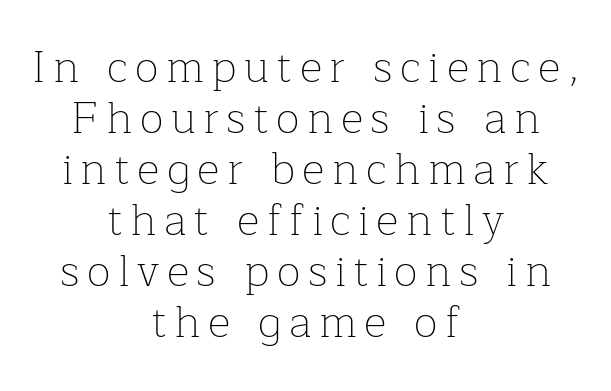
{"serif": "yes", "italic": "no", "bold": "no", "weight": "thin", "width": "normal", "stroke_contrast": "low", "x_height": "medium", "monospaced": "no", "underline": "no", "align": "center", "line_spacing_ratio": 1.16, "glyph_px": 44}
